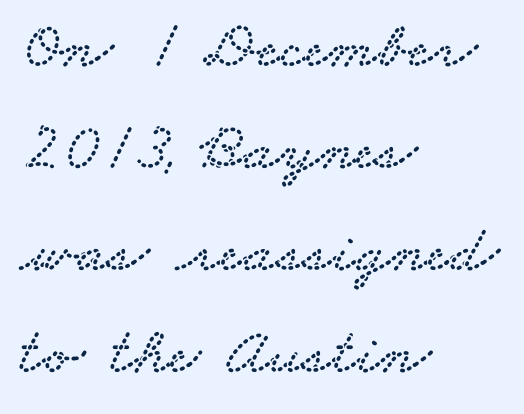
{"width": "wide", "stroke_contrast": "low", "x_height": "small", "monospaced": "no", "underline": "no", "align": "left", "line_spacing": "normal", "line_spacing_ratio": 1.52, "letter_spacing": "normal", "letter_spacing_em": 0.0, "glyph_px": 67}
